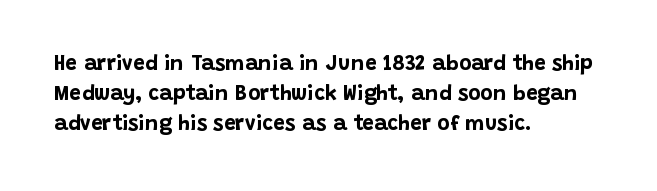
The font's upright variant was chosen for this text. These lines keep a tight, regular rhythm from letter to letter. Notice how thick the strokes are: this is what a full bold looks like. These lines sit exactly where default settings would place them.
